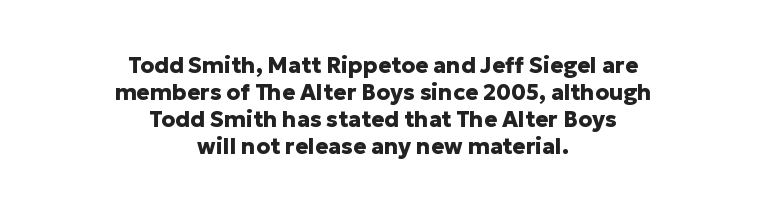
{"italic": "no", "bold": "yes", "underline": "no", "align": "center", "line_spacing_ratio": 1.22, "letter_spacing": "normal", "letter_spacing_em": 0.0, "glyph_px": 22}
